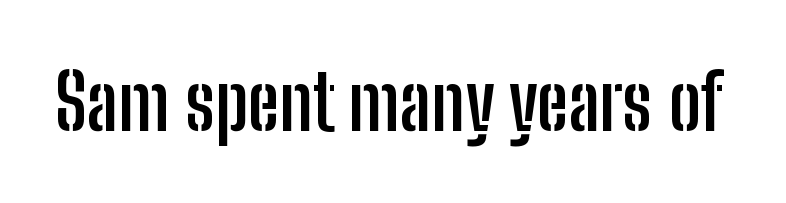
{"serif": "no", "italic": "no", "bold": "yes", "weight": "semibold", "width": "condensed", "stroke_contrast": "low", "x_height": "medium", "monospaced": "no", "underline": "no", "letter_spacing": "normal", "letter_spacing_em": 0.0, "glyph_px": 77}
